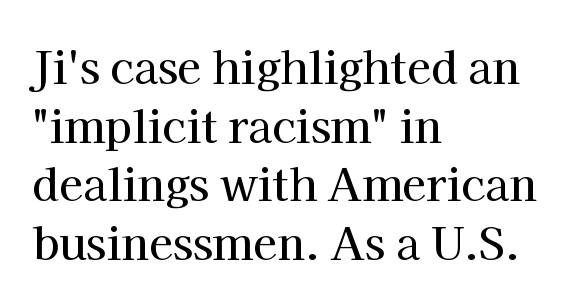
The image shows 44 px serif type, upright; set left-aligned, normal line spacing (1.33x), normal letter spacing, not underlined; high stroke contrast and a medium x-height.
